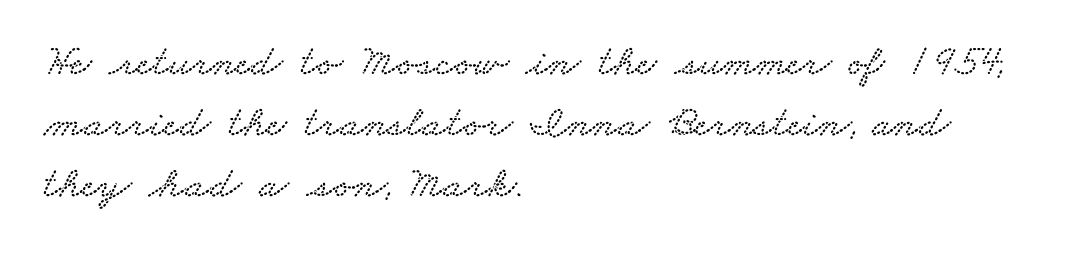
{"serif": "yes", "width": "wide", "stroke_contrast": "low", "x_height": "small", "monospaced": "no", "underline": "no", "align": "left", "line_spacing": "normal", "line_spacing_ratio": 1.39, "letter_spacing": "normal", "letter_spacing_em": 0.0, "glyph_px": 44}
